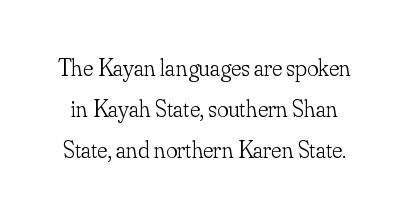
Q: Is the text bold? A: No.
Q: Is the text italic (slanted)? A: No, it is upright.
Q: Is the text underlined? A: No.
Q: Is the spacing between letters normal or unusually wide? A: Normal.
